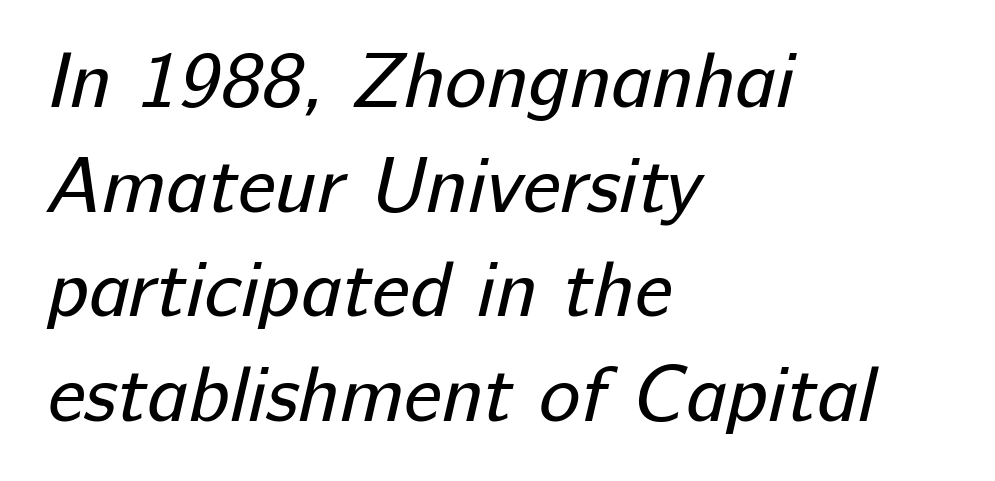
Q: Is the text bold? A: No.
Q: Is the typeface a serif or a sans-serif typeface? A: Sans-serif.
Q: Is the text underlined? A: No.
Q: How is the paragraph aligned? A: Left-aligned.
Q: Is the spacing between letters normal or unusually wide? A: Normal.
Q: Is the spacing between lines tight, normal or loose? A: Normal.
Q: Width (condensed, normal, or wide)? A: Normal.
Q: Stroke contrast? A: Low.
Q: x-height? A: Medium.
Q: Monospaced? A: No.
